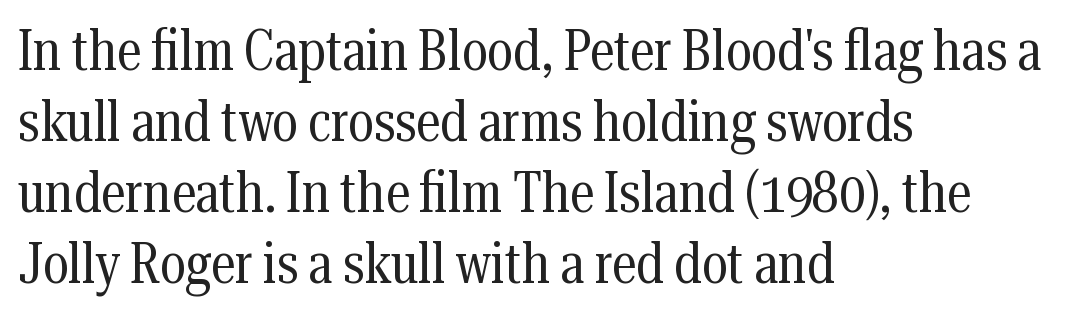
The setting favours the left margin, as ordinary paragraphs usually do. Is this a heavy cut? Hardly; it is regular or lighter. Each row of text sits above clean, open space. Check where the strokes stop: tiny serifs finish them off.
